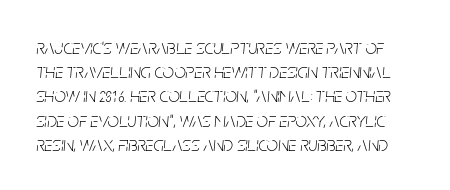
Q: Is the text bold? A: No.
Q: Is the text italic (slanted)? A: Yes, it leans right by about 5 degrees.
Q: Is the text underlined? A: No.
Q: Is the spacing between letters normal or unusually wide? A: Normal.
